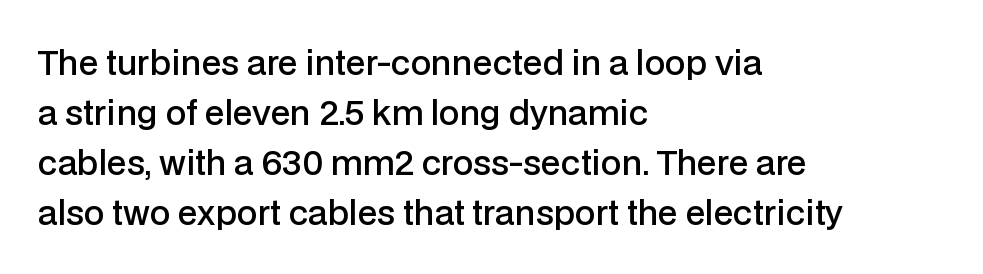
The image shows 33 px semibold sans-serif type, upright; set left-aligned, normal line spacing (1.52x), normal letter spacing, not underlined; low stroke contrast and a medium x-height.
